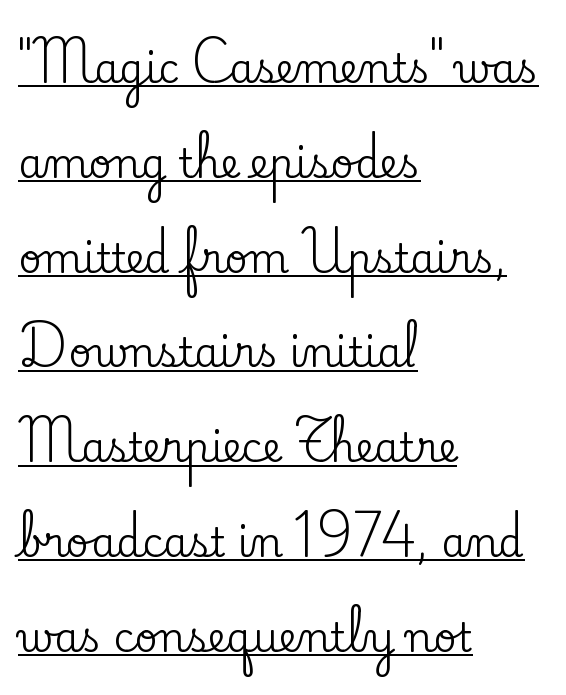
Casual observation: everything's shoved over to the left. Posture: vertical. In designer terms, the underline attribute is active on this setting. The letterforms sit shoulder to shoulder at normal distance. A typesetter would label this face a serif.
